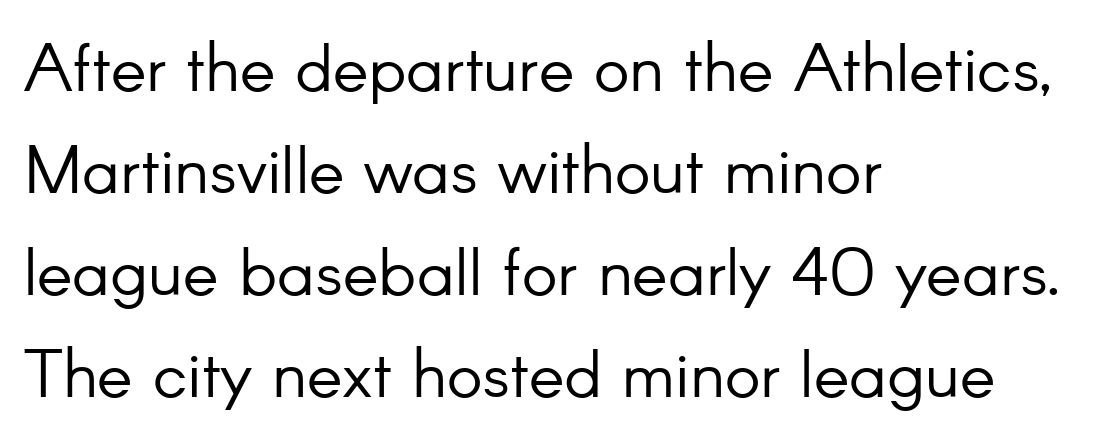
The image shows 67 px light sans-serif type, upright; set left-aligned, normal line spacing (1.52x), normal letter spacing, not underlined; low stroke contrast and a small x-height.
